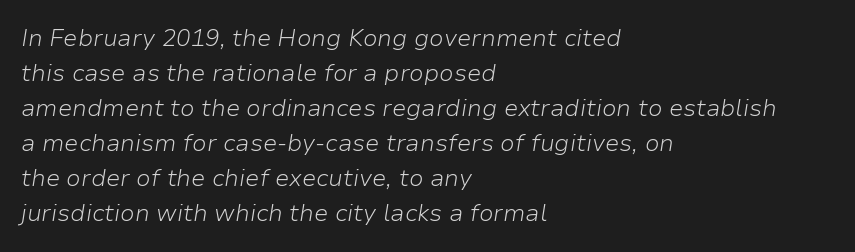
The image shows 24 px text type, italic (leaning right); set left-aligned, normal line spacing (1.46x), normal letter spacing, not underlined.
